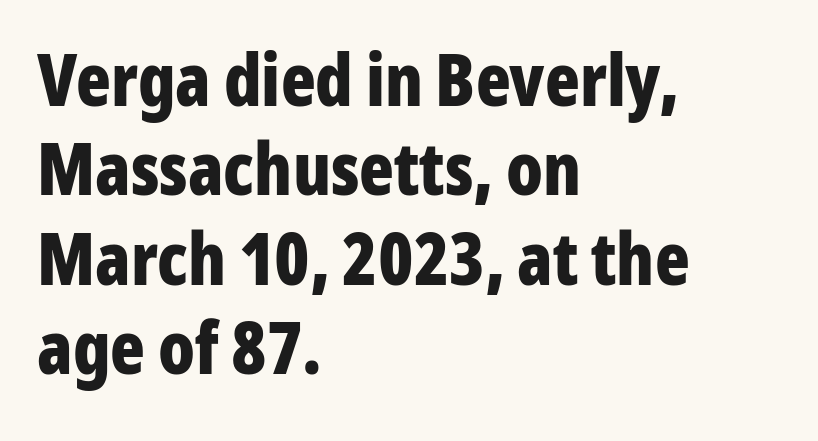
{"serif": "no", "italic": "no", "bold": "yes", "weight": "bold", "width": "condensed", "stroke_contrast": "low", "x_height": "medium", "monospaced": "no", "underline": "no", "align": "left", "line_spacing_ratio": 1.24, "letter_spacing": "normal", "letter_spacing_em": 0.0, "glyph_px": 72}
